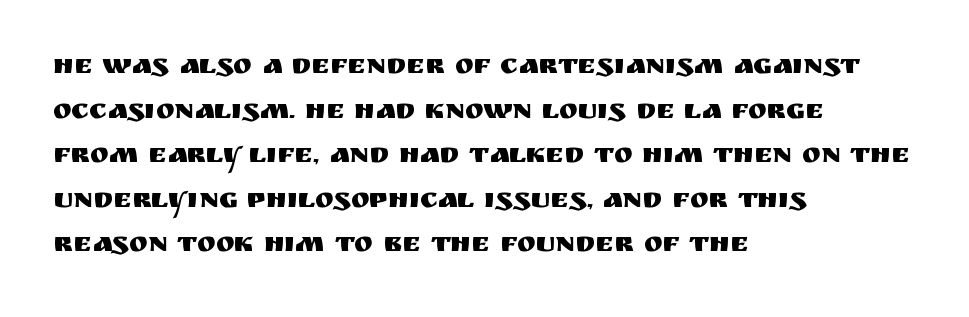
The image shows 28 px sans-serif type, upright; set left-aligned, normal line spacing (1.59x), normal letter spacing, not underlined; medium stroke contrast and a large x-height.
